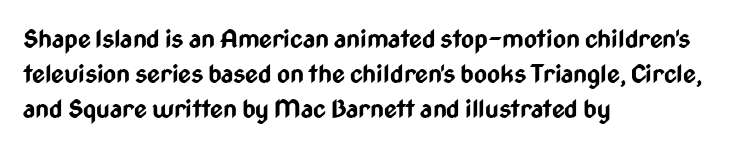
The image shows 25 px bold type, upright; set left-aligned, normal line spacing (1.41x), normal letter spacing, not underlined.
